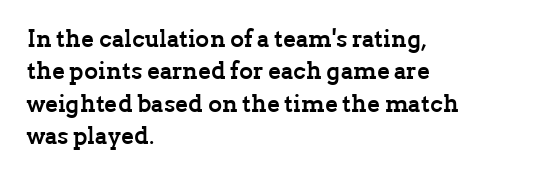
{"italic": "no", "bold": "yes", "underline": "no", "align": "left", "line_spacing": "normal", "line_spacing_ratio": 1.35, "letter_spacing": "normal", "letter_spacing_em": 0.0, "glyph_px": 24}
